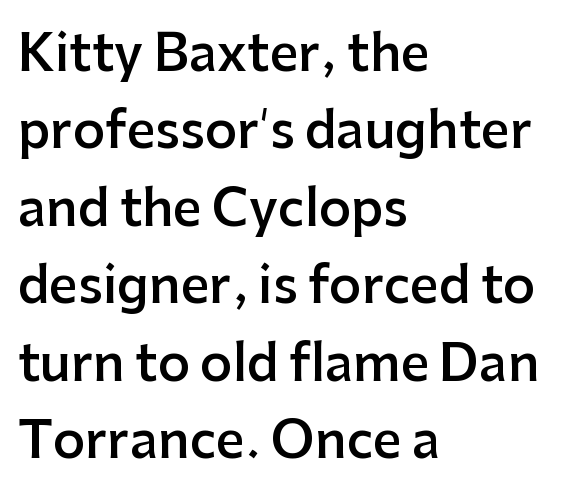
Q: Is the text bold? A: Semi-bold.
Q: Is the text italic (slanted)? A: No, it is upright.
Q: Is the typeface a serif or a sans-serif typeface? A: Sans-serif.
Q: Is the text underlined? A: No.
Q: How is the paragraph aligned? A: Left-aligned.
Q: Is the spacing between letters normal or unusually wide? A: Normal.
Q: Is the spacing between lines tight, normal or loose? A: Normal.
Q: Width (condensed, normal, or wide)? A: Normal.
Q: Stroke contrast? A: Low.
Q: x-height? A: Medium.
Q: Monospaced? A: No.
